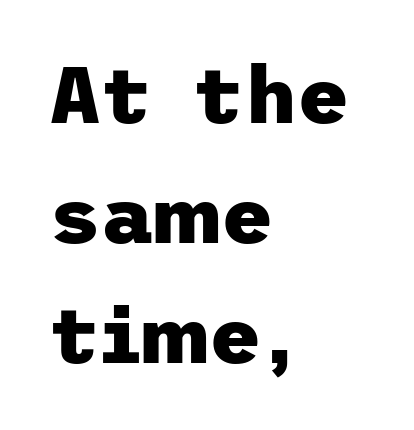
Words appear dense and cohesive because spacing is normal. Line spacing here is normal. The specimen omits any rule beneath the text block's lines. Italic? Not at all — the glyphs are vertical. Unlike a traditional serif, this face leaves its strokes unadorned.
